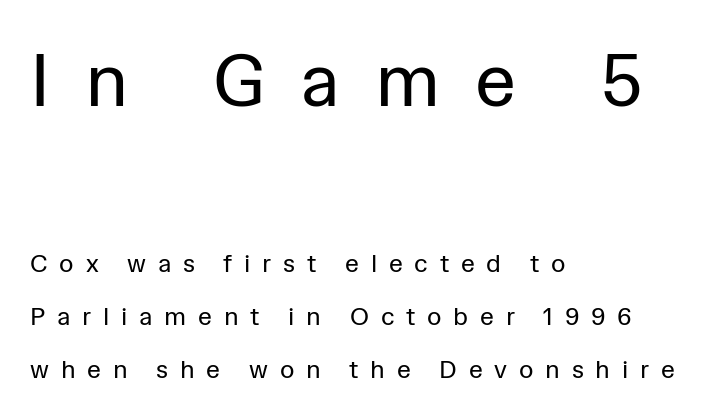
Q: Is the text bold? A: No.
Q: Is the text italic (slanted)? A: No, it is upright.
Q: Is the typeface a serif or a sans-serif typeface? A: Sans-serif.
Q: Is the text underlined? A: No.
Q: How is the paragraph aligned? A: Left-aligned.
Q: Is the spacing between letters normal or unusually wide? A: Unusually wide.
Q: Is the spacing between lines tight, normal or loose? A: Loose.
Q: Which block of text is set in a larger size, the first (top) or the second (bottom)? A: The first (top) one.
Q: Width (condensed, normal, or wide)? A: Normal.
Q: Stroke contrast? A: Low.
Q: x-height? A: Medium.
Q: Monospaced? A: No.
